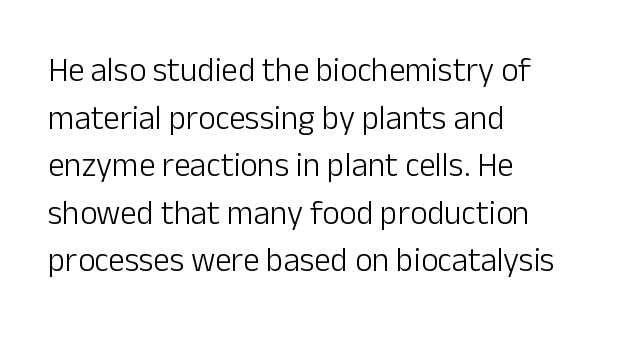
Q: Is the text bold? A: No.
Q: Is the text italic (slanted)? A: No, it is upright.
Q: Is the typeface a serif or a sans-serif typeface? A: Sans-serif.
Q: Is the text underlined? A: No.
Q: How is the paragraph aligned? A: Left-aligned.
Q: Is the spacing between letters normal or unusually wide? A: Normal.
Q: Is the spacing between lines tight, normal or loose? A: Normal.
Q: Width (condensed, normal, or wide)? A: Normal.
Q: Stroke contrast? A: Low.
Q: x-height? A: Medium.
Q: Monospaced? A: No.
